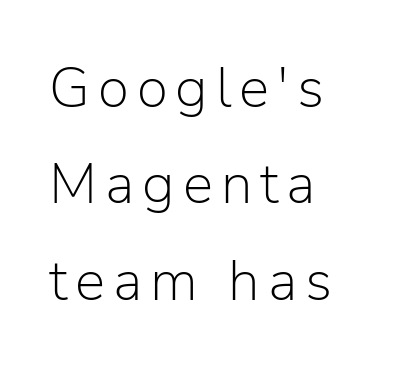
Q: Is the text bold? A: No.
Q: Is the text italic (slanted)? A: No, it is upright.
Q: Is the typeface a serif or a sans-serif typeface? A: Sans-serif.
Q: Is the text underlined? A: No.
Q: How is the paragraph aligned? A: Left-aligned.
Q: Is the spacing between lines tight, normal or loose? A: Normal.
Q: Width (condensed, normal, or wide)? A: Normal.
Q: Stroke contrast? A: Low.
Q: x-height? A: Medium.
Q: Monospaced? A: No.
